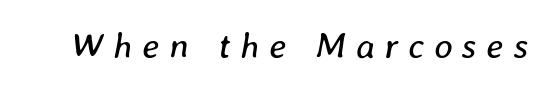
The image shows 36 px regular-weight type, italic (leaning right); set unusually wide letter spacing (+0.27 em), not underlined; low stroke contrast and a medium x-height.
